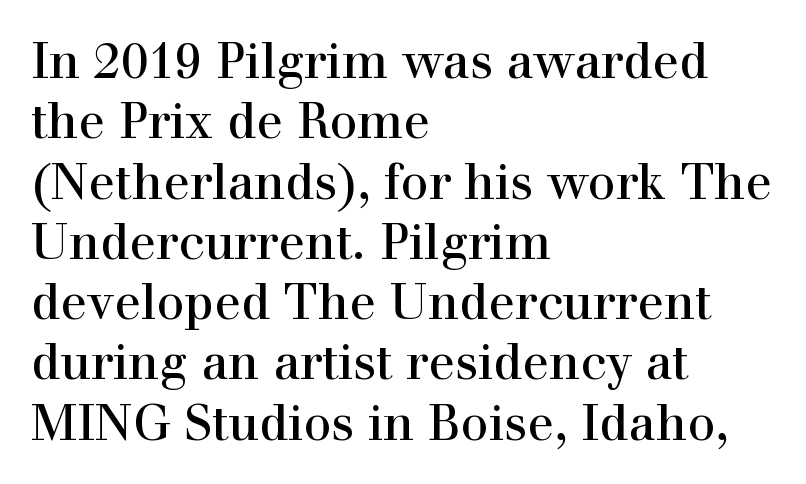
{"serif": "yes", "italic": "no", "width": "normal", "x_height": "medium", "monospaced": "no", "underline": "no", "align": "left", "line_spacing_ratio": 1.23, "letter_spacing": "normal", "letter_spacing_em": 0.0, "glyph_px": 49}
